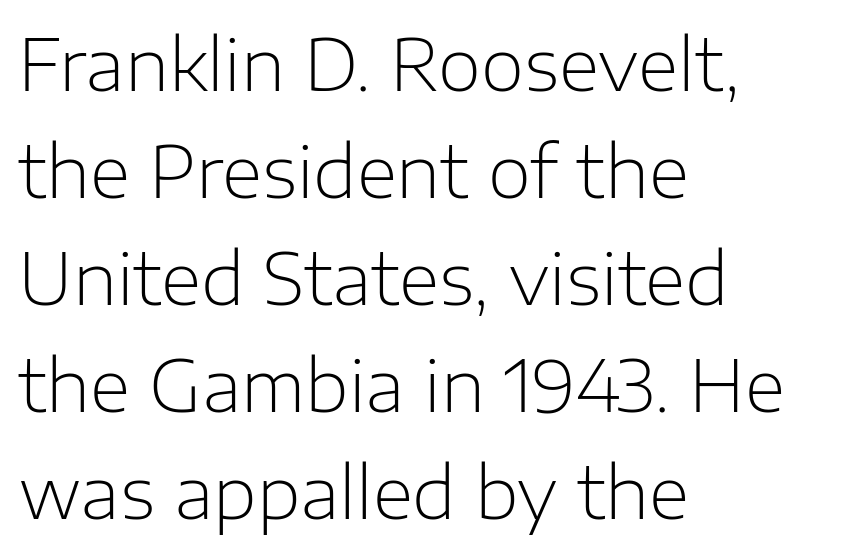
{"serif": "no", "italic": "no", "bold": "no", "weight": "light", "width": "normal", "stroke_contrast": "low", "x_height": "medium", "monospaced": "no", "underline": "no", "align": "left", "line_spacing": "normal", "line_spacing_ratio": 1.53, "letter_spacing": "normal", "letter_spacing_em": 0.0, "glyph_px": 70}
